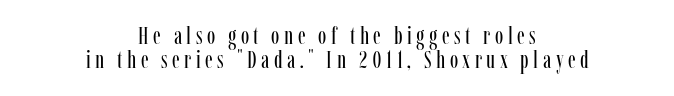
{"italic": "no", "bold": "no", "underline": "no", "align": "center", "line_spacing": "tight", "line_spacing_ratio": 0.98, "glyph_px": 25}
